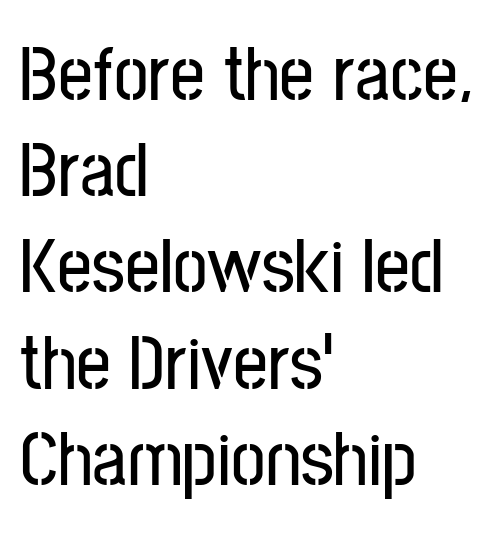
Q: Is the text italic (slanted)? A: No, it is upright.
Q: Is the typeface a serif or a sans-serif typeface? A: Sans-serif.
Q: Is the text underlined? A: No.
Q: How is the paragraph aligned? A: Left-aligned.
Q: Is the spacing between letters normal or unusually wide? A: Normal.
Q: Is the spacing between lines tight, normal or loose? A: Normal.
Q: Width (condensed, normal, or wide)? A: Condensed.
Q: Stroke contrast? A: Low.
Q: x-height? A: Medium.
Q: Monospaced? A: No.
